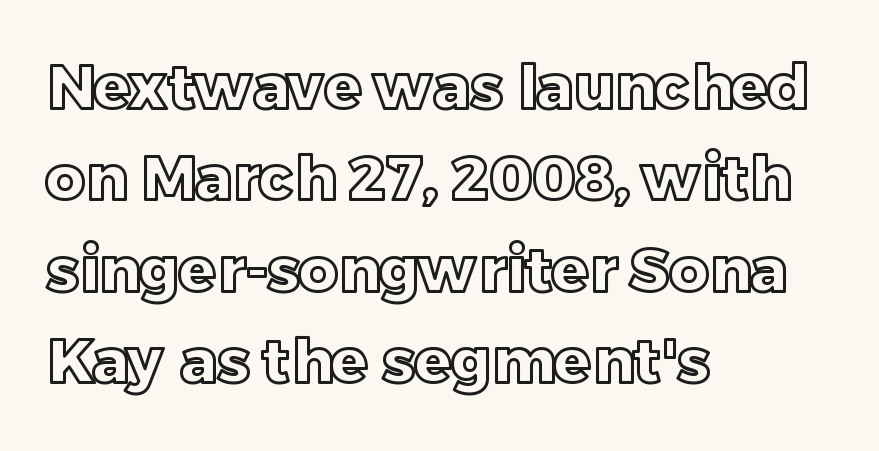
The image shows 61 px text type, upright; set left-aligned, normal line spacing (1.5x), normal letter spacing, not underlined; a large x-height.
